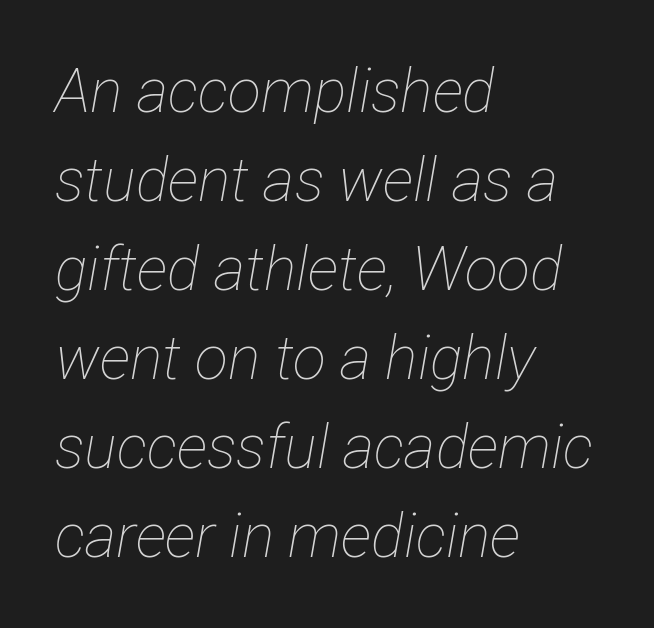
The image shows 61 px thin, condensed type, italic (leaning right); set left-aligned, normal line spacing (1.46x), normal letter spacing, not underlined; low stroke contrast and a medium x-height.
